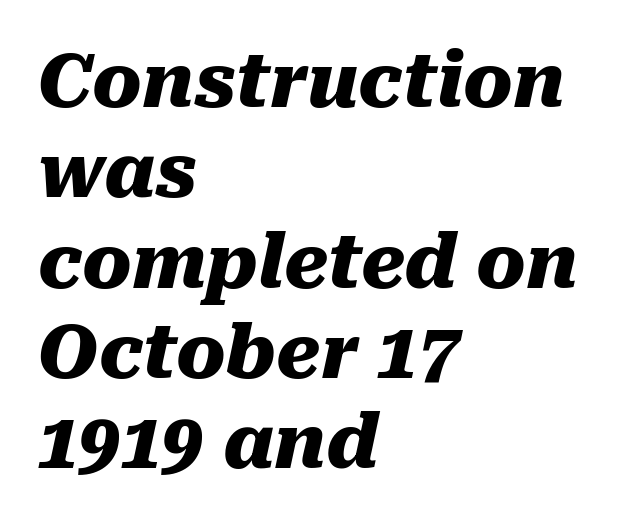
The image shows 74 px heavy type, italic (leaning right); set left-aligned, line spacing 1.22x, normal letter spacing, not underlined; medium stroke contrast and a medium x-height.
